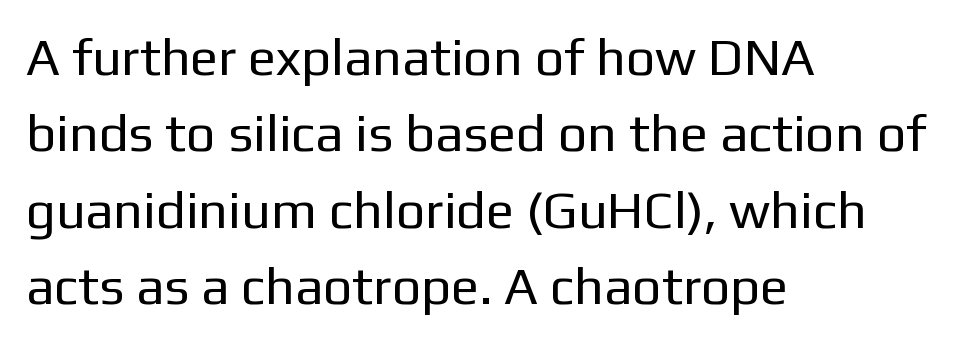
The lettering stays uniformly vertical, giving the passage a roman look. Stroke terminals: plain, sans-serif. Horizontal alignment here is leftward, the default for most running prose. Each word holds together tightly as a unit, with standard inter-letter gaps.
